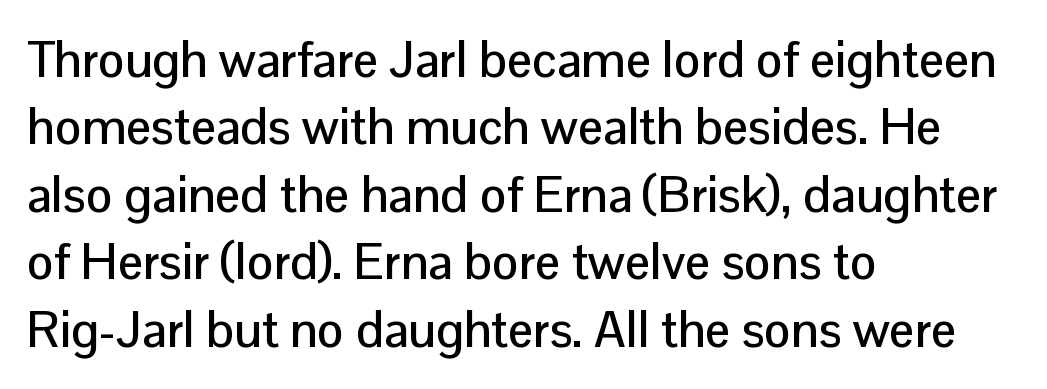
Q: Is the text italic (slanted)? A: No, it is upright.
Q: Is the typeface a serif or a sans-serif typeface? A: Sans-serif.
Q: Is the text underlined? A: No.
Q: How is the paragraph aligned? A: Left-aligned.
Q: Is the spacing between letters normal or unusually wide? A: Normal.
Q: Is the spacing between lines tight, normal or loose? A: Normal.
Q: Width (condensed, normal, or wide)? A: Normal.
Q: Stroke contrast? A: Low.
Q: x-height? A: Medium.
Q: Monospaced? A: No.
